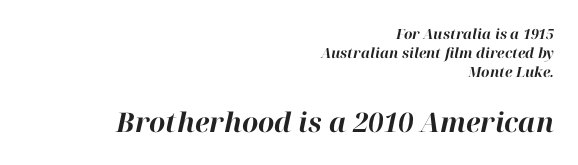
Q: Is the text bold? A: Yes.
Q: Is the text italic (slanted)? A: Yes, it leans right by about 12 degrees.
Q: Is the text underlined? A: No.
Q: How is the paragraph aligned? A: Right-aligned.
Q: Is the spacing between letters normal or unusually wide? A: Normal.
Q: Is the spacing between lines tight, normal or loose? A: Normal.
Q: Which block of text is set in a larger size, the first (top) or the second (bottom)? A: The second (bottom) one.
